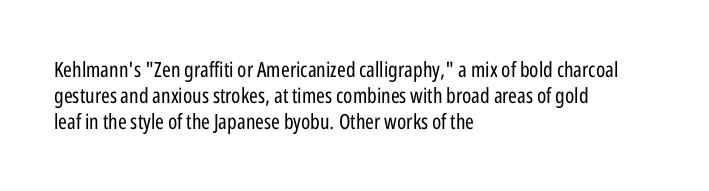
Does extra space separate the letters? No, they use regular spacing. Layout note: lines flush left. The area under the type is left untouched. This reads as an unemphasized weight, regular at the heaviest. This is roman type, the default non-slanted kind. Vertical spacing — default.
